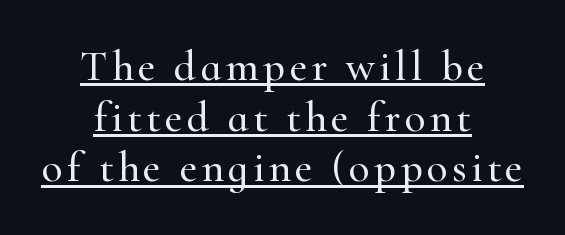
To sum up the face: it has serifs. The paragraph shown floats in the horizontal middle. Style check: upright. Think of a printed novel: that variable character pitch is what you see here.
